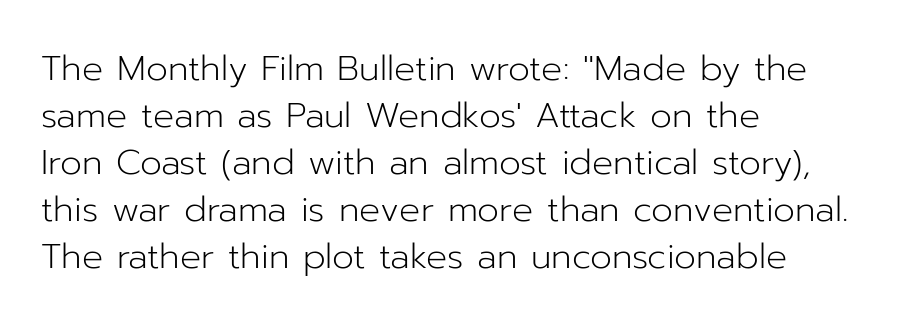
The image shows 35 px light sans-serif type, upright; set left-aligned, normal line spacing (1.34x), normal letter spacing, not underlined; low stroke contrast and a medium x-height.
